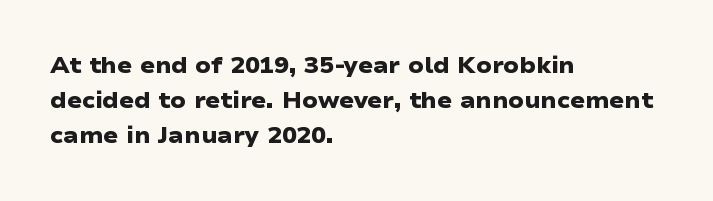
{"bold": "yes", "underline": "no", "align": "left", "line_spacing": "normal", "line_spacing_ratio": 1.58, "letter_spacing": "normal", "letter_spacing_em": 0.0, "glyph_px": 22}
